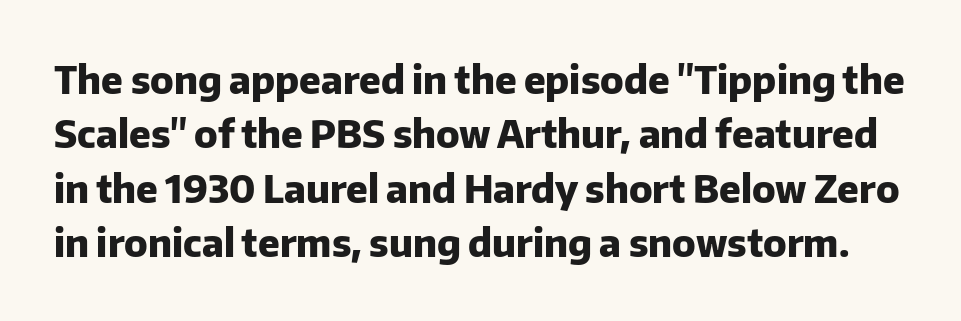
{"serif": "no", "italic": "no", "bold": "yes", "weight": "heavy", "width": "normal", "stroke_contrast": "low", "x_height": "medium", "monospaced": "no", "underline": "no", "line_spacing": "normal", "line_spacing_ratio": 1.43, "letter_spacing": "normal", "letter_spacing_em": 0.0, "glyph_px": 38}
